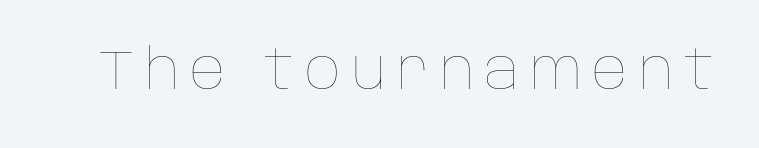
Q: Is the text bold? A: No.
Q: Is the text italic (slanted)? A: No, it is upright.
Q: Is the text underlined? A: No.
Q: Is the spacing between letters normal or unusually wide? A: Unusually wide.
Q: Width (condensed, normal, or wide)? A: Normal.
Q: Stroke contrast? A: Low.
Q: x-height? A: Large.
Q: Monospaced? A: No.
